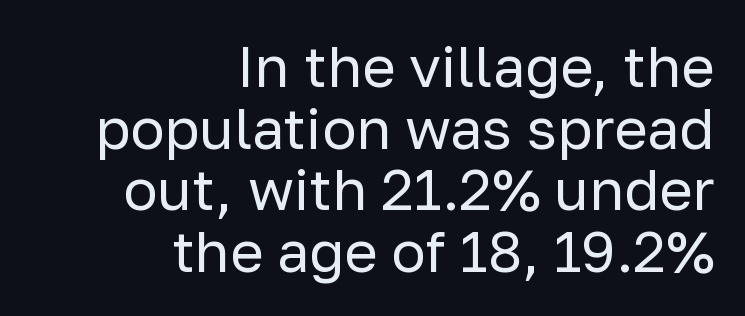
The image shows 57 px regular-weight sans-serif type, upright; set right-aligned, tight line spacing (1.08x), normal letter spacing, not underlined; low stroke contrast and a medium x-height.
